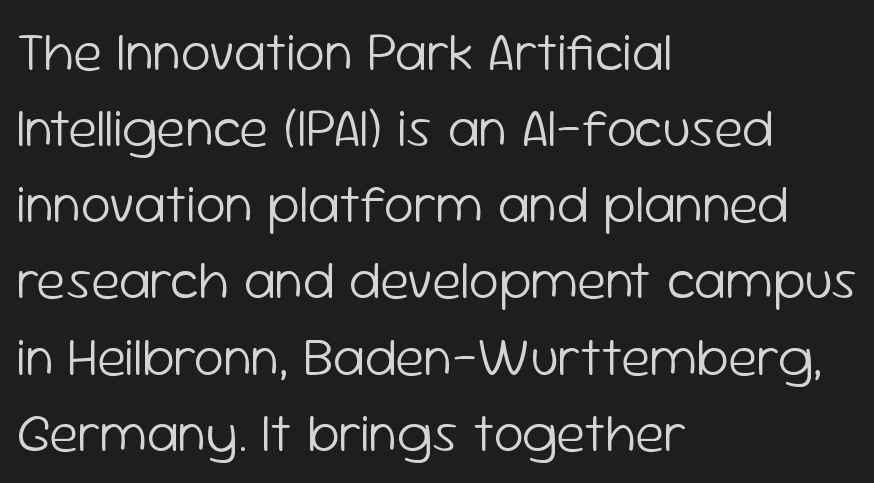
The words here are not underlined. Left-aligned paragraph, ragged on the right. Unbolded letterforms with no extra heft. Between one letter and the next there's only the usual sliver of space.
